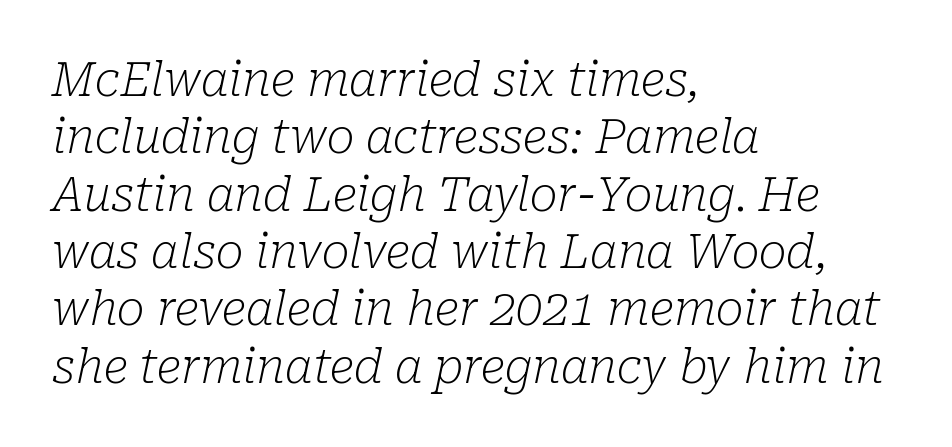
Q: Is the text bold? A: No.
Q: Is the text italic (slanted)? A: Yes, it leans right by about 10 degrees.
Q: Is the typeface a serif or a sans-serif typeface? A: Serif.
Q: Is the text underlined? A: No.
Q: How is the paragraph aligned? A: Left-aligned.
Q: Is the spacing between letters normal or unusually wide? A: Normal.
Q: Width (condensed, normal, or wide)? A: Normal.
Q: Stroke contrast? A: Low.
Q: x-height? A: Medium.
Q: Monospaced? A: No.
